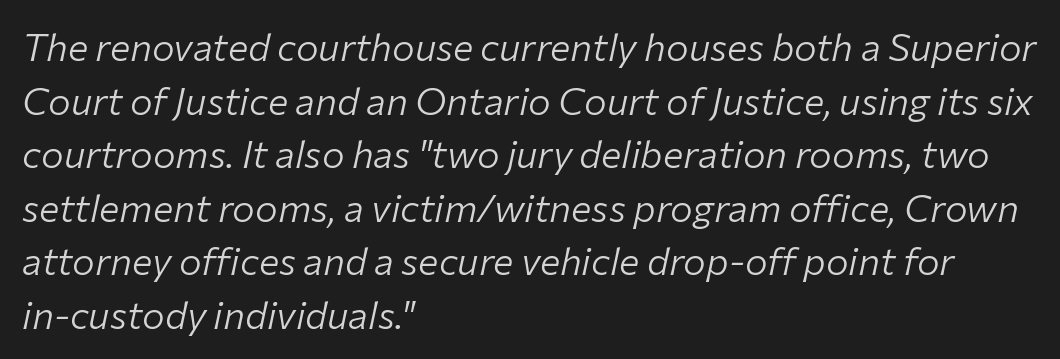
Q: Is the text bold? A: No.
Q: Is the text italic (slanted)? A: Yes, it leans right by about 12 degrees.
Q: Is the text underlined? A: No.
Q: How is the paragraph aligned? A: Left-aligned.
Q: Is the spacing between letters normal or unusually wide? A: Normal.
Q: Is the spacing between lines tight, normal or loose? A: Normal.
Q: Width (condensed, normal, or wide)? A: Normal.
Q: Stroke contrast? A: Low.
Q: x-height? A: Medium.
Q: Monospaced? A: No.
